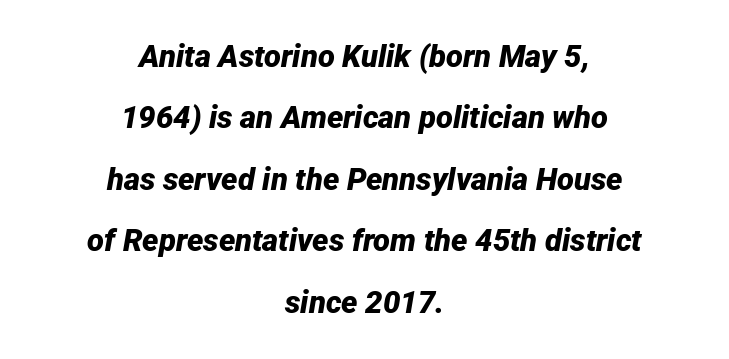
{"italic": "yes", "lean": "right", "slant_degrees": 12, "bold": "yes", "weight": "bold", "width": "normal", "stroke_contrast": "low", "x_height": "medium", "monospaced": "no", "underline": "no", "align": "center", "line_spacing": "loose", "line_spacing_ratio": 1.98, "letter_spacing": "normal", "letter_spacing_em": 0.0, "glyph_px": 31}
